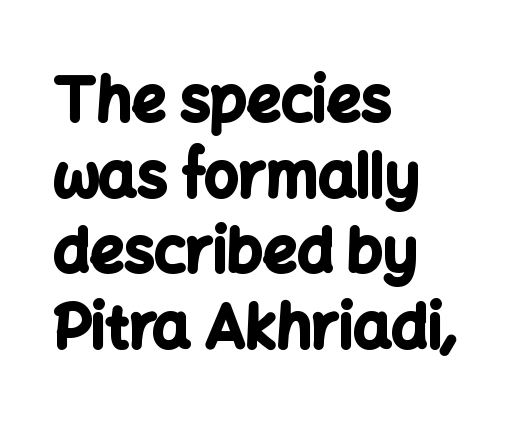
The image shows 60 px bold sans-serif type, upright; set left-aligned, normal line spacing (1.26x), normal letter spacing, not underlined; low stroke contrast and a medium x-height.
